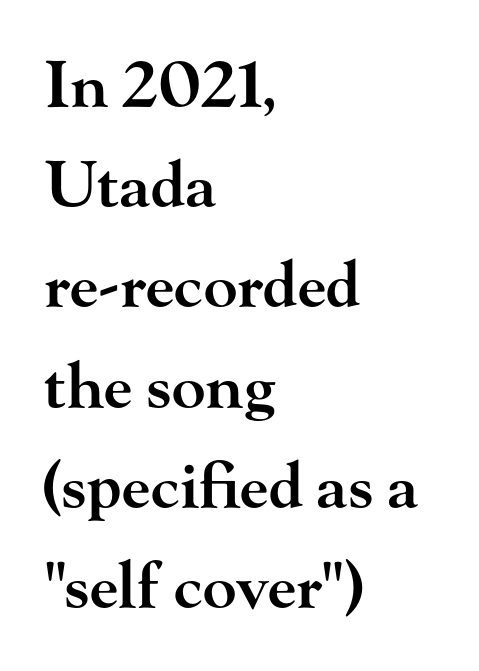
{"serif": "yes", "italic": "no", "bold": "semi", "weight": "semibold", "width": "wide", "stroke_contrast": "high", "x_height": "small", "monospaced": "no", "underline": "no", "align": "left", "line_spacing": "normal", "line_spacing_ratio": 1.59, "letter_spacing": "normal", "letter_spacing_em": 0.0, "glyph_px": 63}
